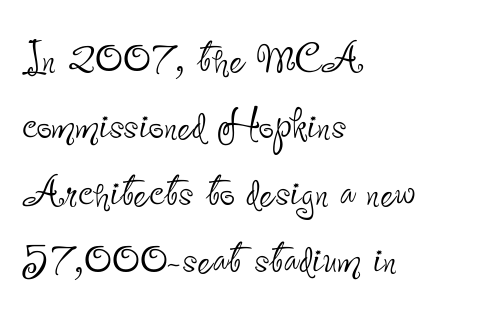
A student would call this left alignment; a typographer would say flush left, rag right. Do the characters align in a grid? No, the font is proportional. Rule under the text: the space is simply empty. This sample uses a sans-serif face.
